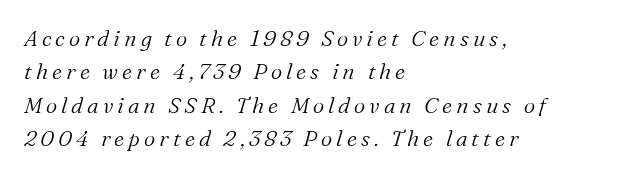
The image shows 22 px text type, italic (leaning right); set left-aligned, normal line spacing (1.52x), not underlined.
